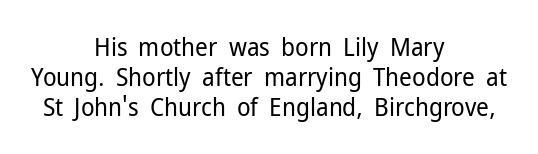
The image shows 25 px text type, upright; set centered, line spacing 1.2x, normal letter spacing, not underlined.
